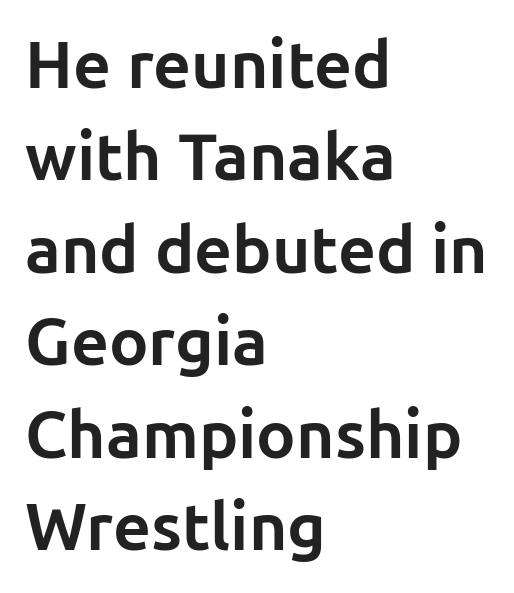
Q: Is the text bold? A: Yes.
Q: Is the text italic (slanted)? A: No, it is upright.
Q: Is the typeface a serif or a sans-serif typeface? A: Sans-serif.
Q: Is the text underlined? A: No.
Q: How is the paragraph aligned? A: Left-aligned.
Q: Is the spacing between letters normal or unusually wide? A: Normal.
Q: Is the spacing between lines tight, normal or loose? A: Normal.
Q: Width (condensed, normal, or wide)? A: Normal.
Q: Stroke contrast? A: Low.
Q: x-height? A: Medium.
Q: Monospaced? A: No.
